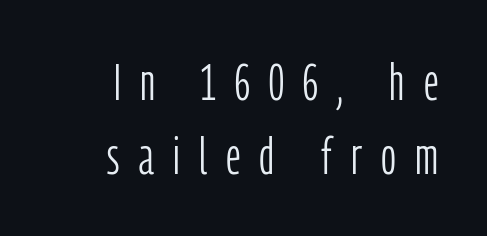
The image shows 52 px light, condensed sans-serif type, upright; set normal line spacing (1.43x), unusually wide letter spacing (+0.37 em), not underlined; low stroke contrast and a medium x-height.
